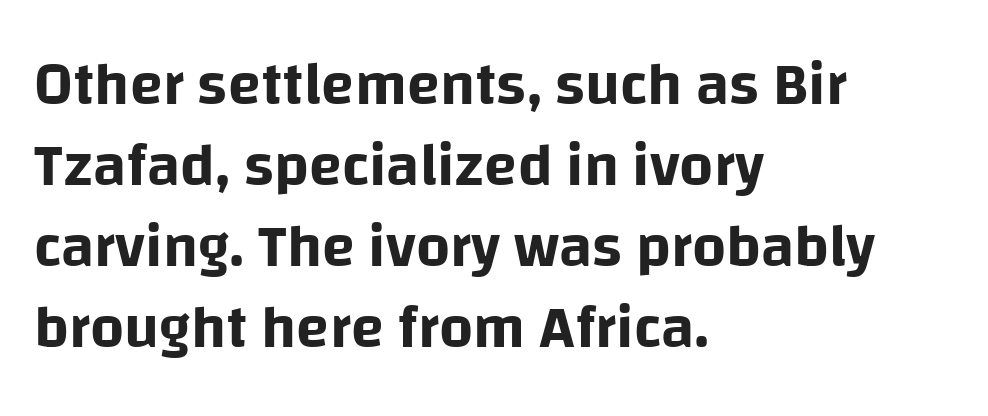
{"serif": "no", "italic": "no", "width": "normal", "stroke_contrast": "low", "x_height": "large", "monospaced": "no", "underline": "no", "align": "left", "line_spacing": "normal", "line_spacing_ratio": 1.35, "letter_spacing": "normal", "letter_spacing_em": 0.0, "glyph_px": 60}
